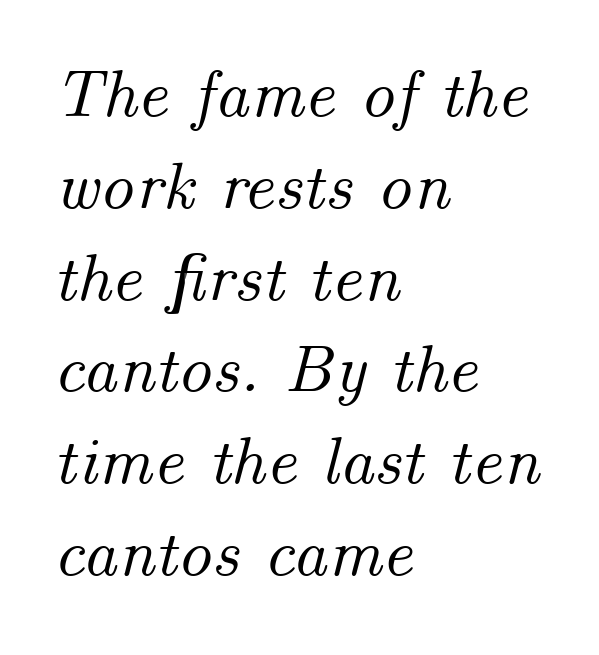
{"italic": "yes", "lean": "right", "slant_degrees": 14, "width": "normal", "stroke_contrast": "medium", "x_height": "small", "monospaced": "no", "underline": "no", "align": "left", "line_spacing": "normal", "line_spacing_ratio": 1.35, "letter_spacing": "normal", "letter_spacing_em": 0.0, "glyph_px": 68}
